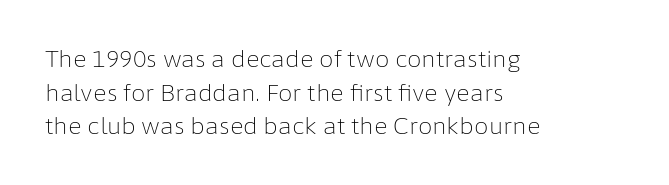
What stands out about the letter spacing? Nothing — it is the standard amount. Type without underlining. You can tell it's not italic because the verticals are truly vertical. Is there much room between lines? A standard amount, neither cramped nor airy.
